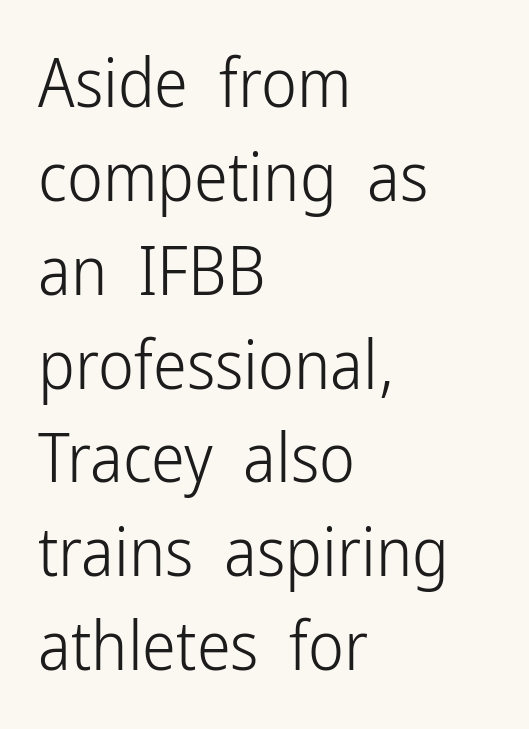
The letters stand upright; this is a roman face. Which margin do the lines hug? The left one — the right edge is uneven. Characters follow at the spacing the type designer built in. A typesetter would call this proportional, since set widths differ per character. This sample keeps an unexceptional amount of space between lines. Is this a sans? Yes — the strokes have no serifs.
